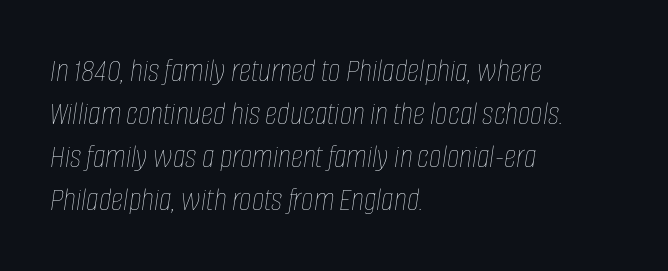
Q: Is the text bold? A: No.
Q: Is the text italic (slanted)? A: Yes, it leans right by about 8 degrees.
Q: Is the text underlined? A: No.
Q: How is the paragraph aligned? A: Left-aligned.
Q: Is the spacing between letters normal or unusually wide? A: Normal.
Q: Is the spacing between lines tight, normal or loose? A: Normal.
Q: Width (condensed, normal, or wide)? A: Condensed.
Q: Stroke contrast? A: Low.
Q: x-height? A: Large.
Q: Monospaced? A: No.
